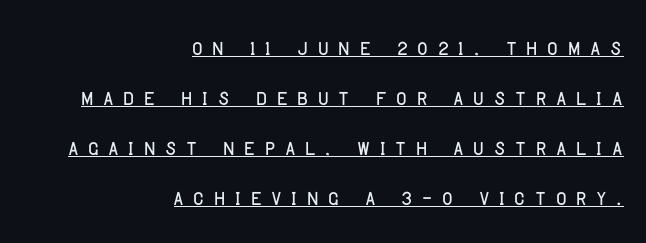
{"serif": "no", "italic": "no", "width": "condensed", "stroke_contrast": "low", "x_height": "large", "monospaced": "no", "underline": "yes", "align": "right", "line_spacing_ratio": 1.72, "letter_spacing": "wide", "letter_spacing_em": 0.33, "glyph_px": 29}
